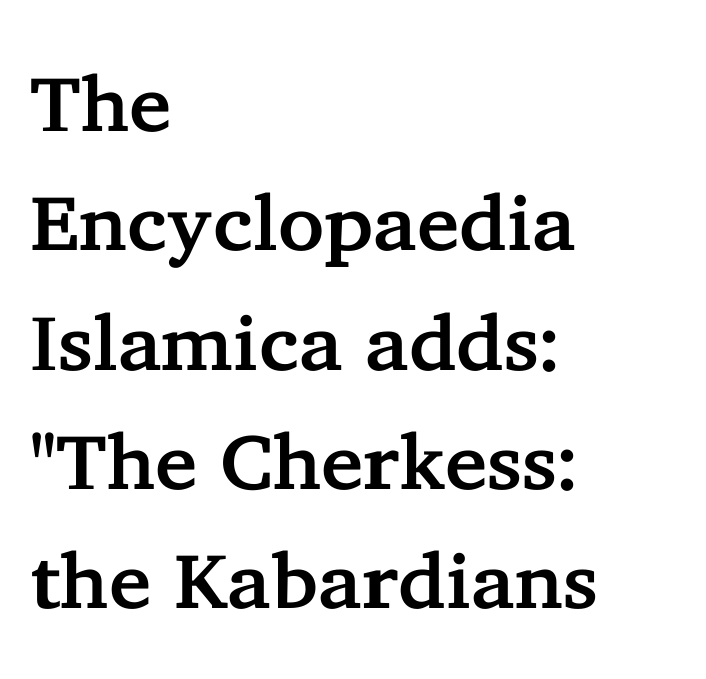
The image shows 78 px serif type, upright; set left-aligned, normal line spacing (1.53x), normal letter spacing, not underlined; low stroke contrast and a medium x-height.
